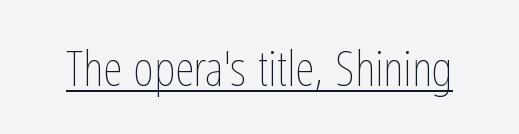
Students, note that the glyphs here touch the page at normal intervals. Notice how a bar underscores the lettering throughout. The letters advance in unequal steps, a hallmark of proportional type. No italicization has been applied; the sample stays upright. Summary of weight: not heavy and not bold.
